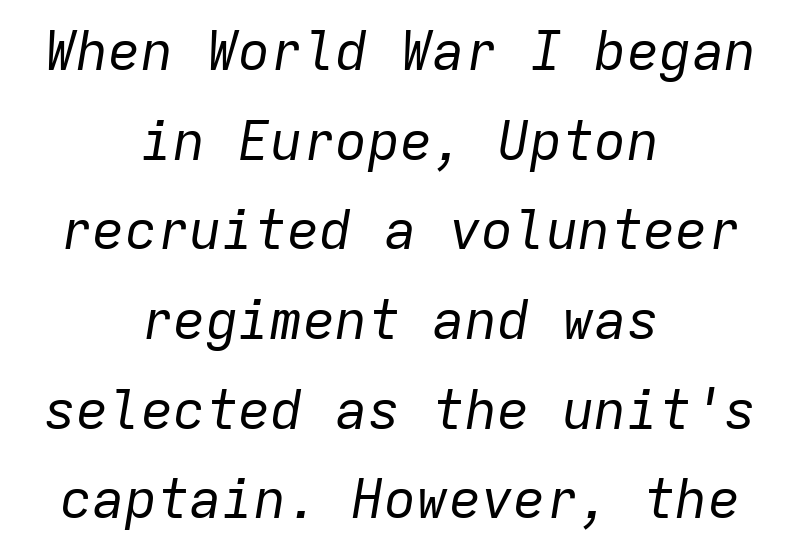
Q: Is the text bold? A: No.
Q: Is the text italic (slanted)? A: Yes, it leans right by about 9 degrees.
Q: Is the text underlined? A: No.
Q: How is the paragraph aligned? A: Centered.
Q: Is the spacing between letters normal or unusually wide? A: Normal.
Q: Is the spacing between lines tight, normal or loose? A: Normal.
Q: Width (condensed, normal, or wide)? A: Normal.
Q: Stroke contrast? A: Low.
Q: x-height? A: Medium.
Q: Monospaced? A: Yes.
